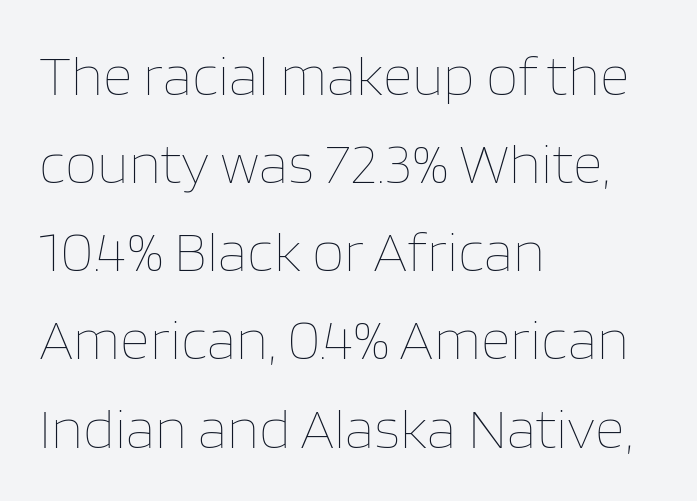
The image shows 58 px thin type, upright; set left-aligned, normal line spacing (1.52x), normal letter spacing, not underlined; low stroke contrast and a large x-height.
